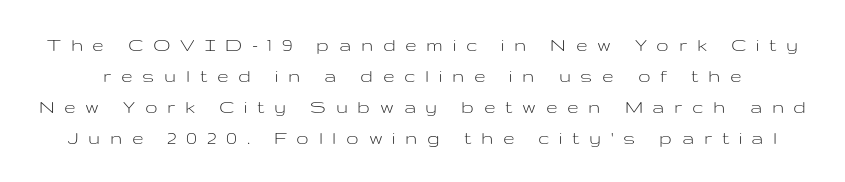
This is not heavy type; no bold has been used. Italic: no, the glyphs are upright roman. Plain, unruled lines of type. Summary of vertical rhythm: regular, with standard interline spacing. The face used here is rendered with a markedly widened letterfit.
